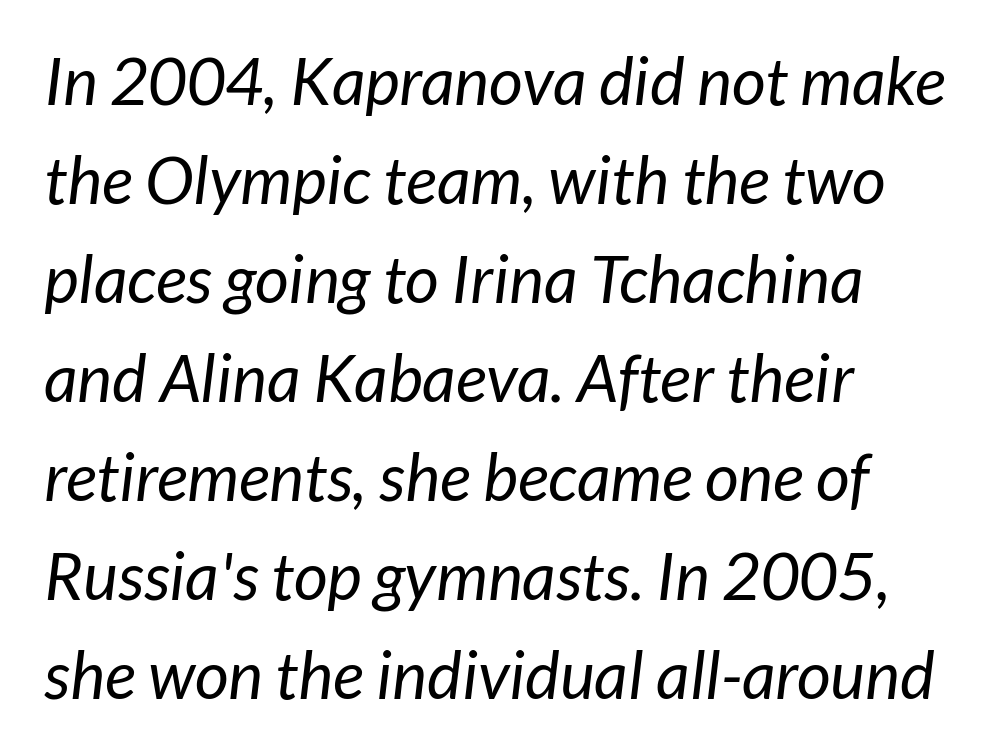
This rendering uses left alignment, leaving the right contour irregular. This is sans-serif lettering, the kind often seen on screens and signage. Note the varied advance widths — an 'i' is clearly narrower than an 'm'. The space beneath each line is pristine and unruled.
